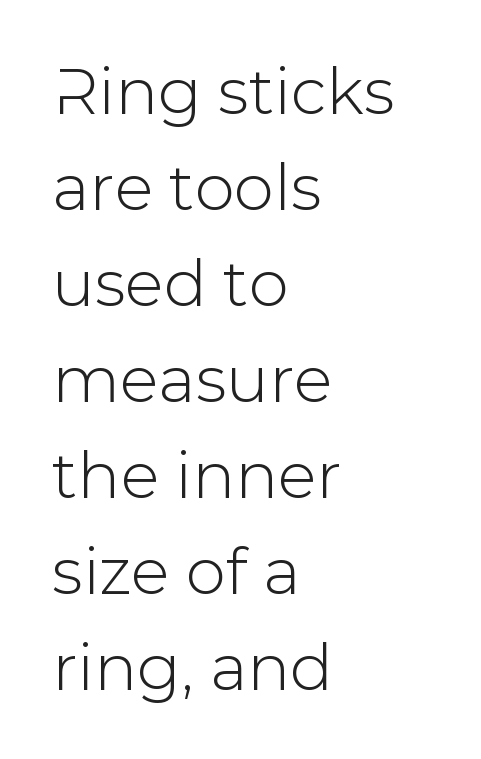
Q: Is the text italic (slanted)? A: No, it is upright.
Q: Is the typeface a serif or a sans-serif typeface? A: Sans-serif.
Q: Is the text underlined? A: No.
Q: How is the paragraph aligned? A: Left-aligned.
Q: Is the spacing between letters normal or unusually wide? A: Normal.
Q: Is the spacing between lines tight, normal or loose? A: Normal.
Q: Width (condensed, normal, or wide)? A: Normal.
Q: Stroke contrast? A: Low.
Q: x-height? A: Medium.
Q: Monospaced? A: No.
